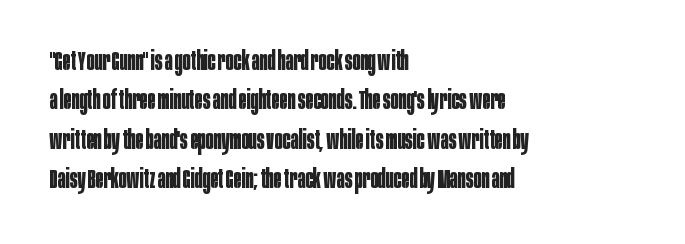
Q: Is the text bold? A: Yes.
Q: Is the text italic (slanted)? A: No, it is upright.
Q: Is the text underlined? A: No.
Q: How is the paragraph aligned? A: Left-aligned.
Q: Is the spacing between letters normal or unusually wide? A: Normal.
Q: Is the spacing between lines tight, normal or loose? A: Normal.
